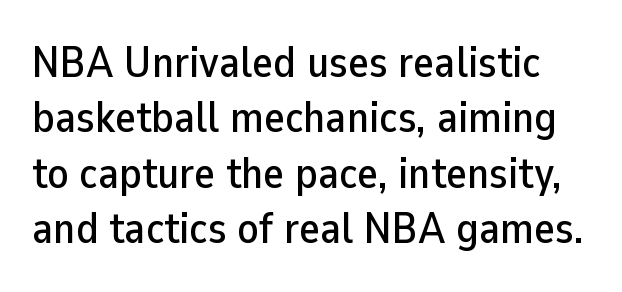
{"serif": "no", "italic": "no", "width": "normal", "stroke_contrast": "low", "x_height": "medium", "monospaced": "no", "underline": "no", "line_spacing": "normal", "line_spacing_ratio": 1.26, "letter_spacing": "normal", "letter_spacing_em": 0.0, "glyph_px": 44}
